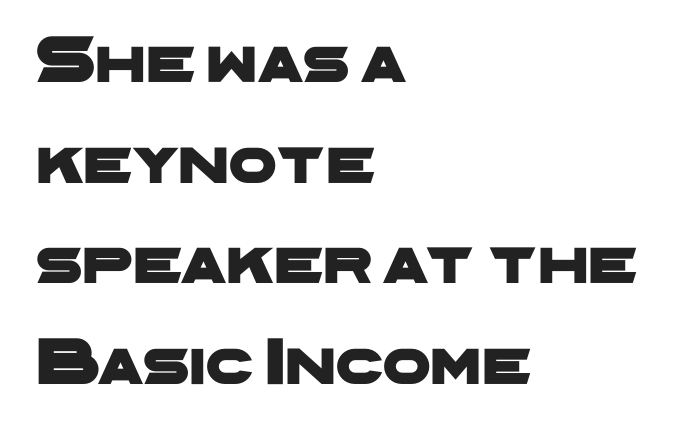
The image shows 68 px wide sans-serif type; set left-aligned, normal line spacing (1.48x), normal letter spacing, not underlined; low stroke contrast and a medium x-height.
